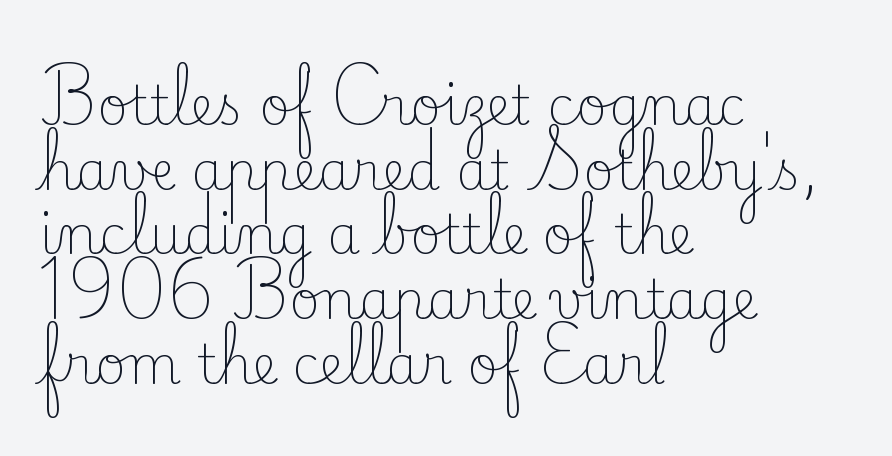
{"serif": "yes", "italic": "no", "bold": "no", "weight": "light", "width": "normal", "stroke_contrast": "low", "x_height": "small", "monospaced": "no", "underline": "no", "align": "left", "line_spacing_ratio": 1.22, "letter_spacing": "normal", "letter_spacing_em": 0.0, "glyph_px": 53}
